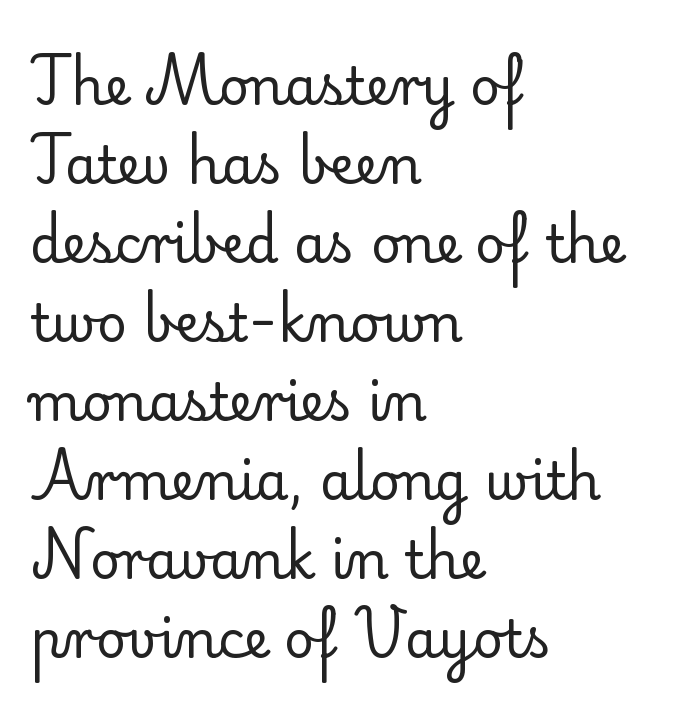
The image shows 52 px regular-weight serif type, upright; set left-aligned, normal line spacing (1.52x), normal letter spacing, not underlined; low stroke contrast and a small x-height.
